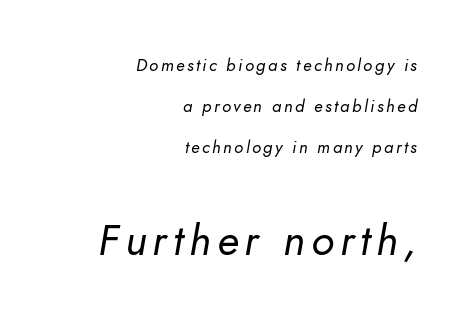
{"italic": "yes", "lean": "right", "slant_degrees": 10, "bold": "no", "weight": "regular", "width": "normal", "stroke_contrast": "low", "x_height": "small", "monospaced": "no", "underline": "no", "align": "right", "line_spacing": "loose", "line_spacing_ratio": 2.41, "larger_block": "second", "size_ratio": 2.53, "glyph_px": 43}
